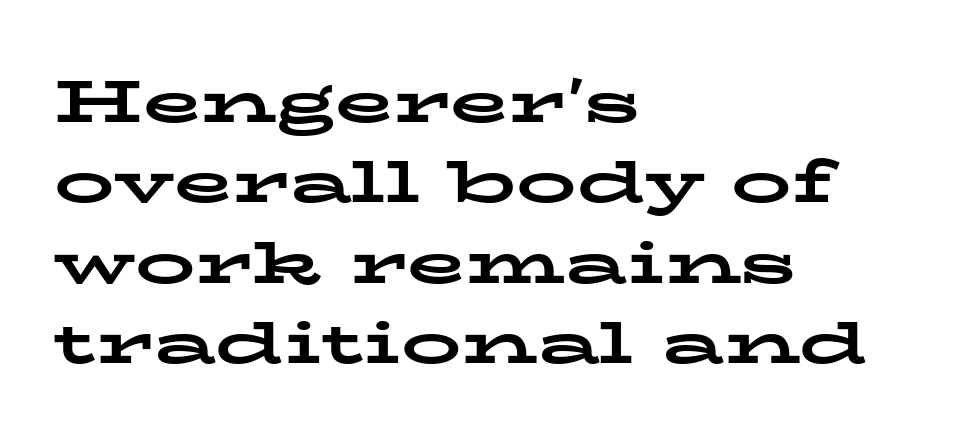
The image shows 60 px bold, wide serif type, upright; set left-aligned, normal line spacing (1.34x), normal letter spacing, not underlined; low stroke contrast and a medium x-height.
